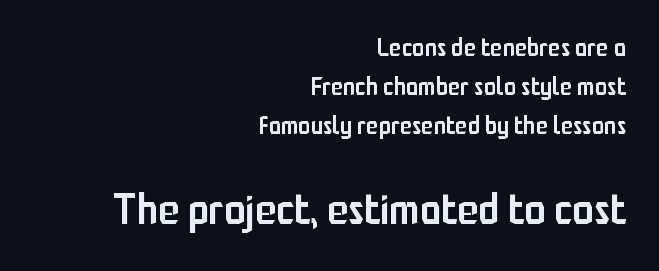
Q: Is the text bold? A: Semi-bold.
Q: Is the text italic (slanted)? A: No, it is upright.
Q: Is the typeface a serif or a sans-serif typeface? A: Sans-serif.
Q: Is the text underlined? A: No.
Q: How is the paragraph aligned? A: Right-aligned.
Q: Is the spacing between letters normal or unusually wide? A: Normal.
Q: Is the spacing between lines tight, normal or loose? A: Normal.
Q: Which block of text is set in a larger size, the first (top) or the second (bottom)? A: The second (bottom) one.
Q: Width (condensed, normal, or wide)? A: Condensed.
Q: Stroke contrast? A: Low.
Q: x-height? A: Medium.
Q: Monospaced? A: No.
